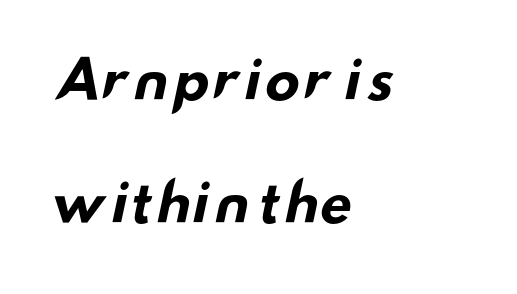
{"serif": "no", "bold": "yes", "weight": "bold", "width": "wide", "stroke_contrast": "low", "x_height": "small", "monospaced": "no", "underline": "no", "align": "left", "line_spacing": "loose", "line_spacing_ratio": 2.32, "letter_spacing": "normal", "letter_spacing_em": 0.0, "glyph_px": 53}
